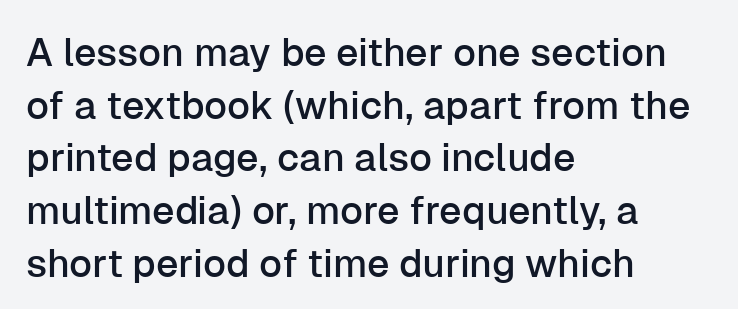
The line-height multiplier appears to be the usual default. No word sits above an underline. Glyph-to-glyph distance matches everyday printed text. The characters display no serif detailing; their extremities are plain. Each letter keeps its own natural width here, so spacing adapts to shape. The passage is arranged the way most books set body copy — flush left.
